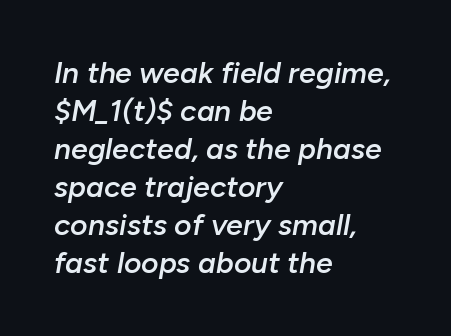
{"italic": "yes", "lean": "right", "slant_degrees": 10, "bold": "semi", "weight": "semibold", "width": "normal", "stroke_contrast": "low", "x_height": "medium", "monospaced": "no", "underline": "no", "align": "left", "line_spacing": "normal", "line_spacing_ratio": 1.27, "letter_spacing": "normal", "letter_spacing_em": 0.0, "glyph_px": 30}
